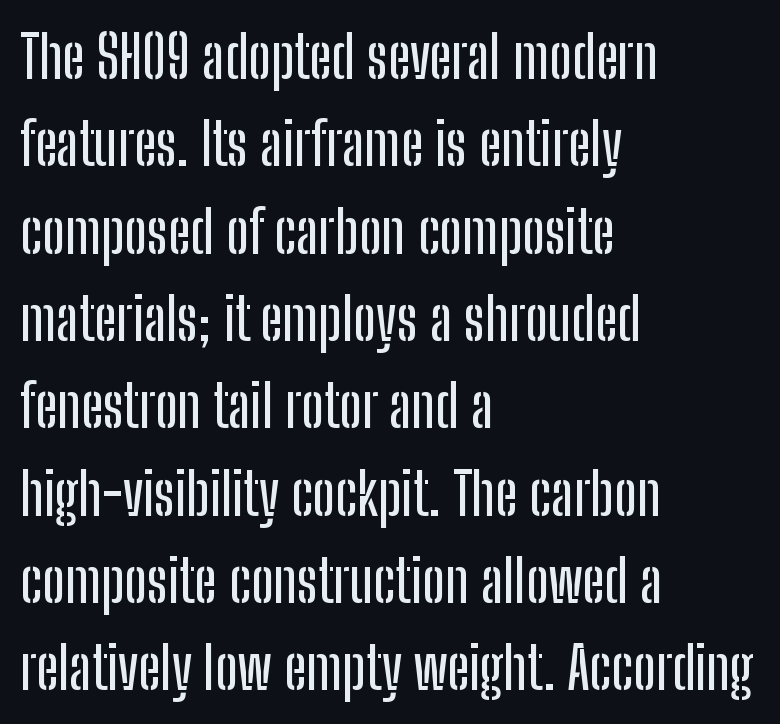
The image shows 59 px condensed sans-serif type, upright; set left-aligned, normal line spacing (1.48x), normal letter spacing, not underlined; low stroke contrast and a medium x-height.
